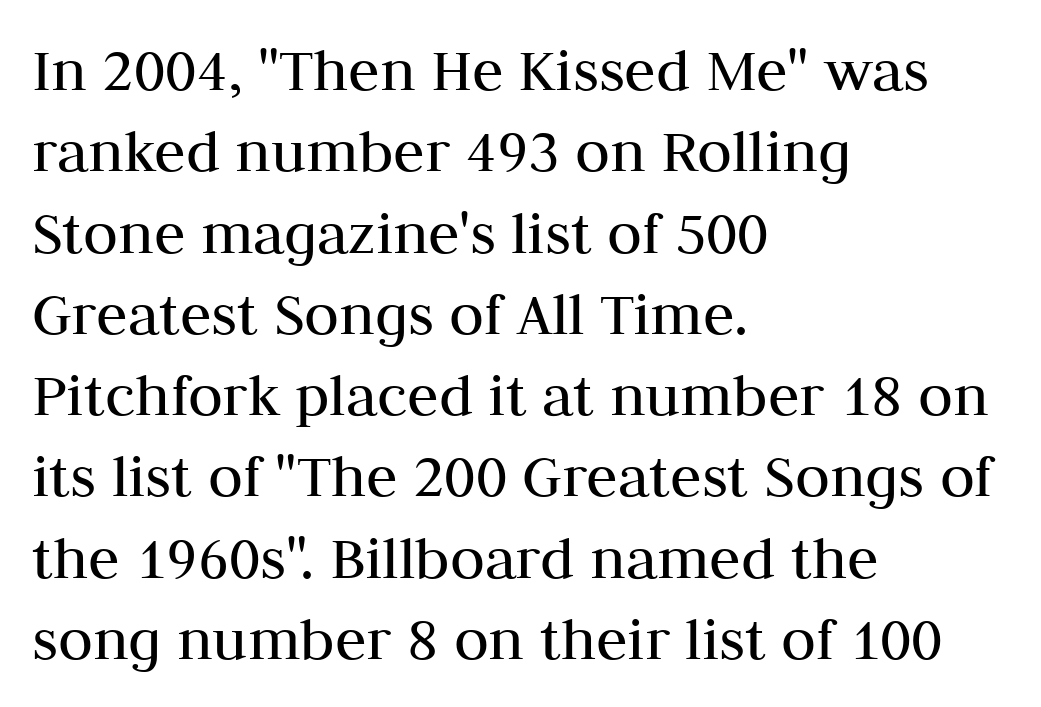
{"serif": "yes", "italic": "no", "bold": "no", "weight": "regular", "width": "normal", "stroke_contrast": "medium", "x_height": "medium", "monospaced": "no", "underline": "no", "align": "left", "line_spacing": "normal", "line_spacing_ratio": 1.27, "letter_spacing": "normal", "letter_spacing_em": 0.0, "glyph_px": 64}
